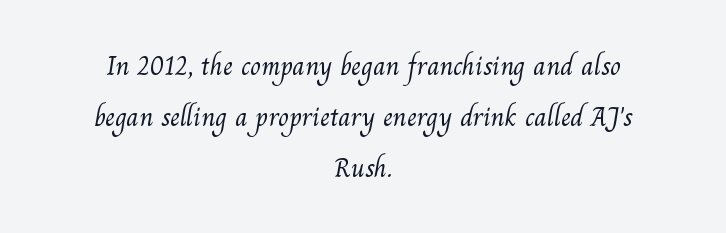
The image shows 28 px light serif type; set centered, line spacing 1.82x, normal letter spacing, not underlined; medium stroke contrast and a small x-height.
